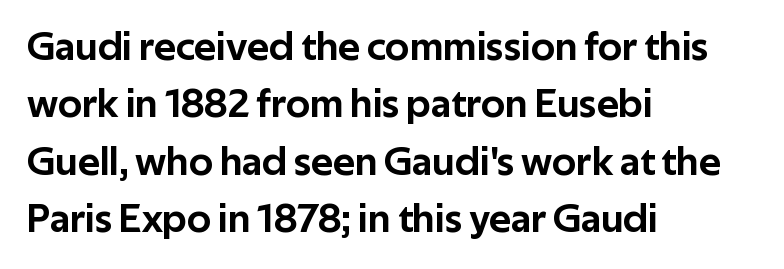
Q: Is the text italic (slanted)? A: No, it is upright.
Q: Is the typeface a serif or a sans-serif typeface? A: Sans-serif.
Q: Is the text underlined? A: No.
Q: How is the paragraph aligned? A: Left-aligned.
Q: Is the spacing between letters normal or unusually wide? A: Normal.
Q: Is the spacing between lines tight, normal or loose? A: Normal.
Q: Width (condensed, normal, or wide)? A: Normal.
Q: Stroke contrast? A: Low.
Q: x-height? A: Medium.
Q: Monospaced? A: No.
